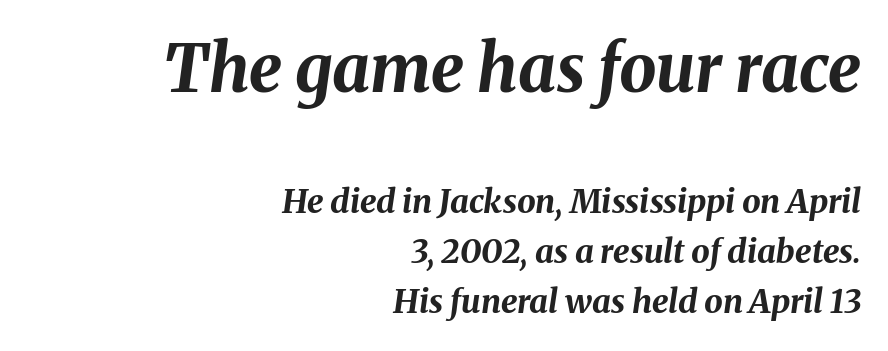
Letter spacing: default. Note: larger setting up top, smaller setting below. Short and long lines alike share a common ending point at right. The face used here has the dense, thick strokes of a bold. You could not count columns in this text — the font is proportionally spaced.
